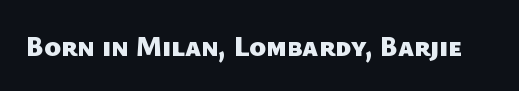
Q: Is the text bold? A: Yes.
Q: Is the typeface a serif or a sans-serif typeface? A: Sans-serif.
Q: Is the text underlined? A: No.
Q: Is the spacing between letters normal or unusually wide? A: Normal.
Q: Width (condensed, normal, or wide)? A: Normal.
Q: Stroke contrast? A: Low.
Q: x-height? A: Medium.
Q: Monospaced? A: No.
